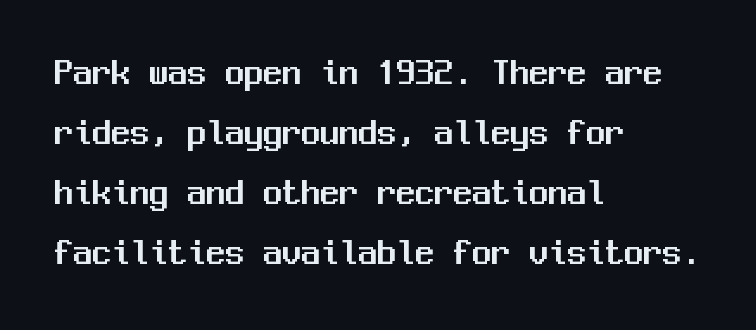
{"serif": "no", "italic": "no", "width": "normal", "stroke_contrast": "medium", "x_height": "medium", "monospaced": "yes", "underline": "no", "align": "left", "line_spacing": "normal", "line_spacing_ratio": 1.58, "letter_spacing": "normal", "letter_spacing_em": 0.0, "glyph_px": 38}
